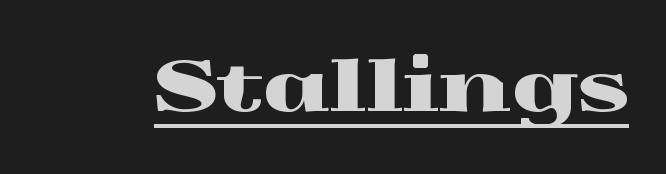
Q: Is the text italic (slanted)? A: No, it is upright.
Q: Is the typeface a serif or a sans-serif typeface? A: Serif.
Q: Is the text underlined? A: Yes.
Q: Is the spacing between letters normal or unusually wide? A: Normal.
Q: Width (condensed, normal, or wide)? A: Wide.
Q: x-height? A: Medium.
Q: Monospaced? A: No.
